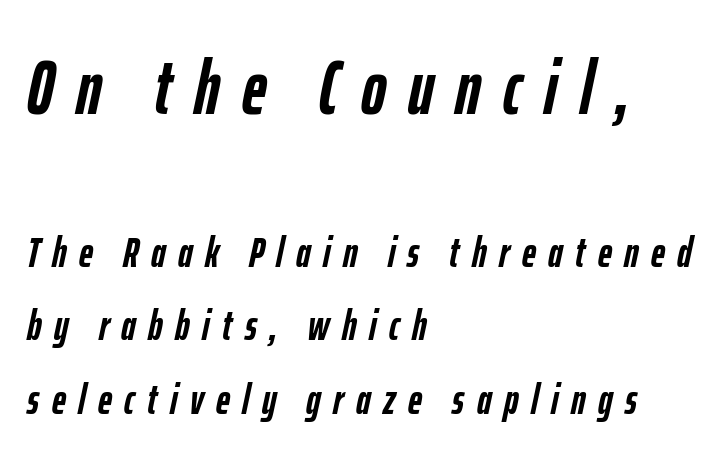
Q: Is the text bold? A: Yes.
Q: Is the text italic (slanted)? A: Yes, it leans right by about 12 degrees.
Q: Is the text underlined? A: No.
Q: How is the paragraph aligned? A: Left-aligned.
Q: Is the spacing between letters normal or unusually wide? A: Unusually wide.
Q: Which block of text is set in a larger size, the first (top) or the second (bottom)? A: The first (top) one.
Q: Width (condensed, normal, or wide)? A: Condensed.
Q: Stroke contrast? A: Low.
Q: x-height? A: Medium.
Q: Monospaced? A: No.
